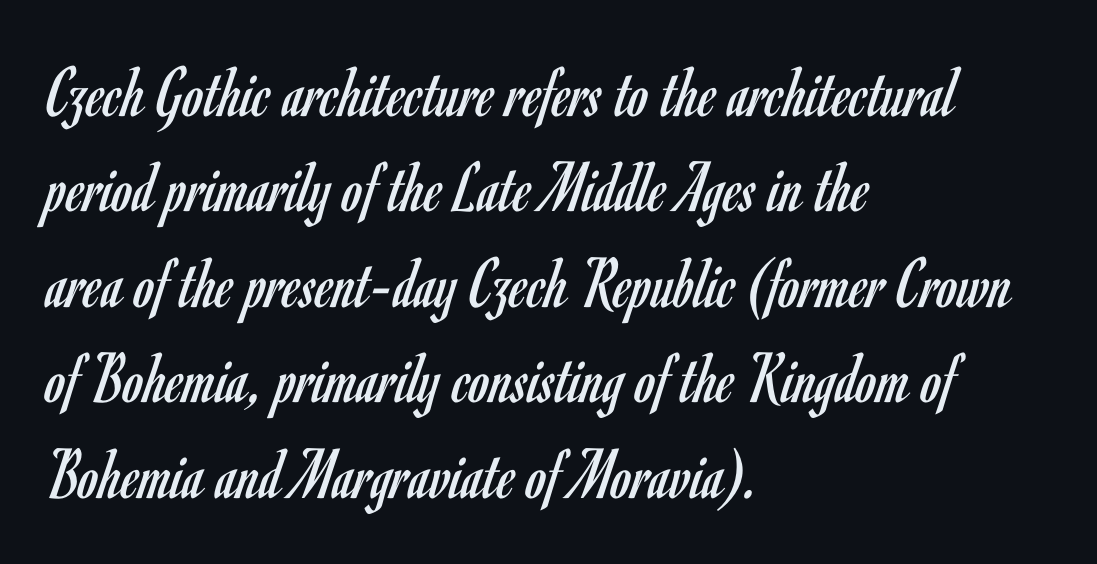
Q: Is the text bold? A: No.
Q: Is the text italic (slanted)? A: Yes.
Q: Is the typeface a serif or a sans-serif typeface? A: Sans-serif.
Q: Is the text underlined? A: No.
Q: How is the paragraph aligned? A: Left-aligned.
Q: Is the spacing between letters normal or unusually wide? A: Normal.
Q: Is the spacing between lines tight, normal or loose? A: Normal.
Q: Width (condensed, normal, or wide)? A: Condensed.
Q: Stroke contrast? A: Low.
Q: x-height? A: Small.
Q: Monospaced? A: No.
